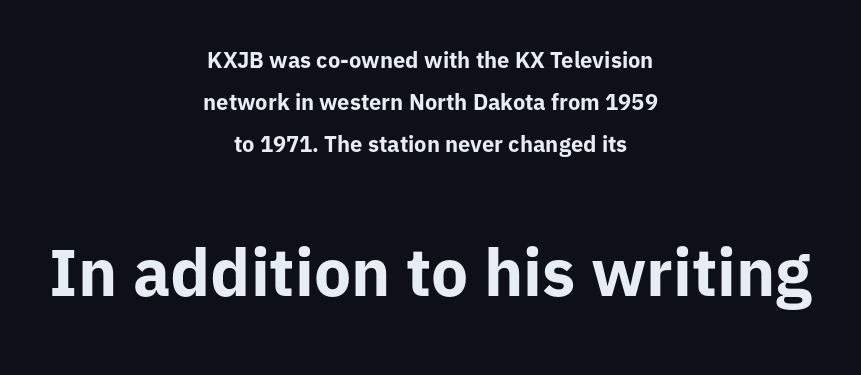
The image shows 66 px bold sans-serif type, upright; set centered, loose line spacing (1.91x), normal letter spacing, not underlined; the second (bottom) block is 3.0x larger; low stroke contrast and a medium x-height.
